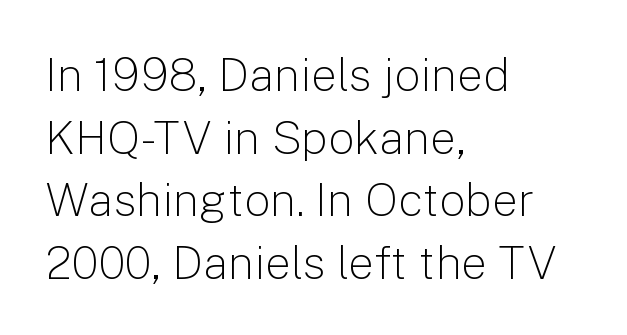
The glyphs in this specimen are sans serif. Posture: straight, roman, zero tilt. No chunkiness to these letters — they're not bold. The paragraph shown leans on its left margin.
